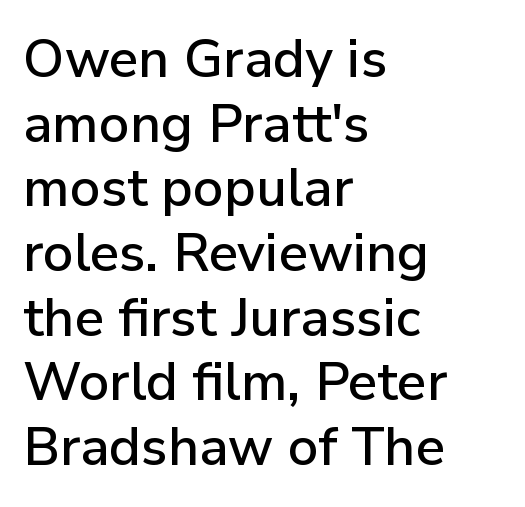
The image shows 53 px sans-serif type, upright; set left-aligned, line spacing 1.22x, normal letter spacing, not underlined; low stroke contrast and a medium x-height.
